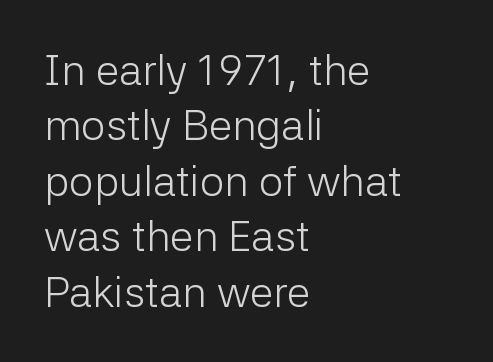
The image shows 43 px light sans-serif type, upright; set left-aligned, normal line spacing (1.29x), normal letter spacing, not underlined; low stroke contrast and a medium x-height.
